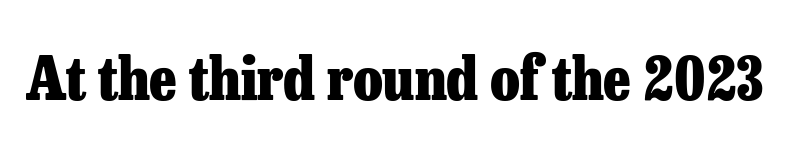
Designer's note — italics off, roman on. Is the type bold? Yes — the strokes are clearly thick and heavy. The space beneath each line is pristine and unruled. Caption: standard tracking, unaltered. Unlike a clean sans, this face finishes its strokes with serifs.
